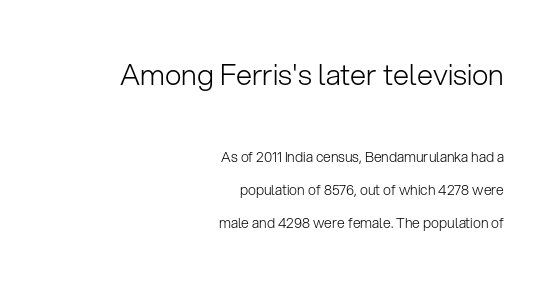
{"serif": "no", "italic": "no", "bold": "no", "weight": "light", "width": "normal", "stroke_contrast": "low", "x_height": "medium", "monospaced": "no", "underline": "no", "align": "right", "line_spacing": "loose", "line_spacing_ratio": 2.39, "letter_spacing": "normal", "letter_spacing_em": 0.0, "larger_block": "first", "size_ratio": 2.07, "glyph_px": 29}
